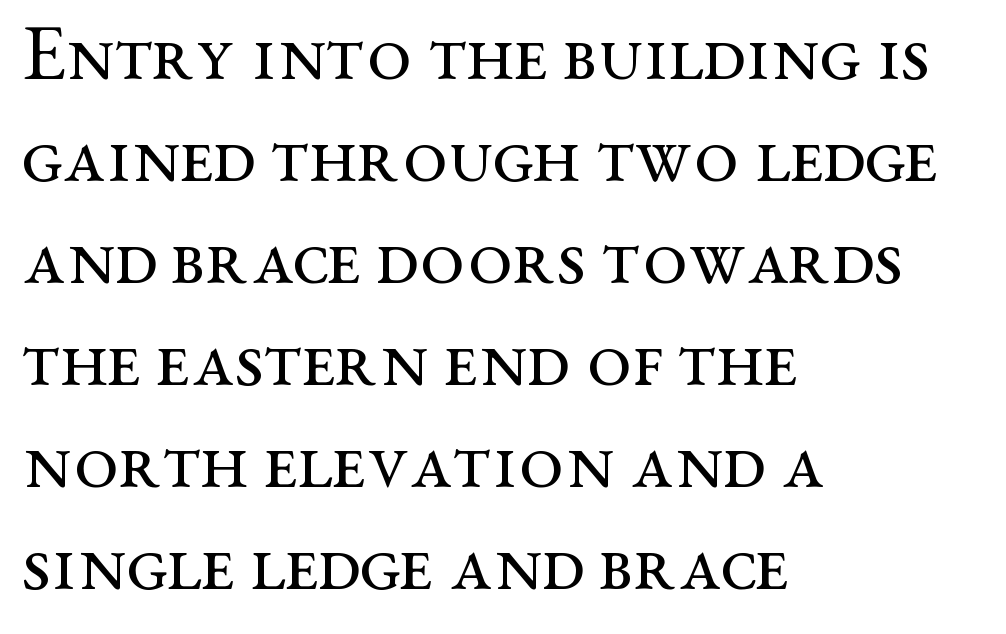
The image shows 79 px regular-weight, wide serif type, upright; set left-aligned, normal line spacing (1.29x), normal letter spacing, not underlined; medium stroke contrast and a medium x-height.
